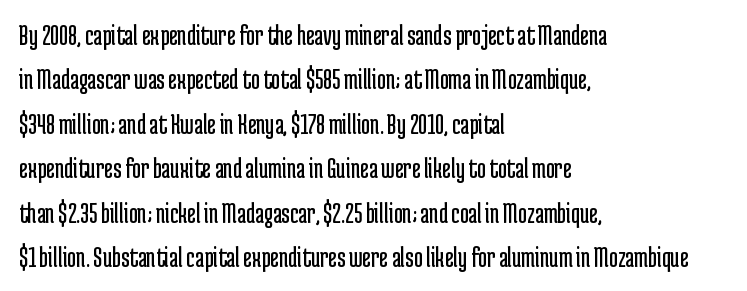
{"serif": "no", "italic": "no", "bold": "no", "weight": "regular", "width": "condensed", "stroke_contrast": "low", "x_height": "medium", "monospaced": "no", "underline": "no", "align": "left", "line_spacing": "normal", "line_spacing_ratio": 1.48, "letter_spacing": "normal", "letter_spacing_em": 0.0, "glyph_px": 30}
